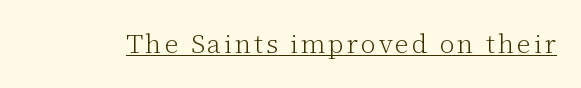
Q: Is the text bold? A: No.
Q: Is the text italic (slanted)? A: No, it is upright.
Q: Is the text underlined? A: Yes.
